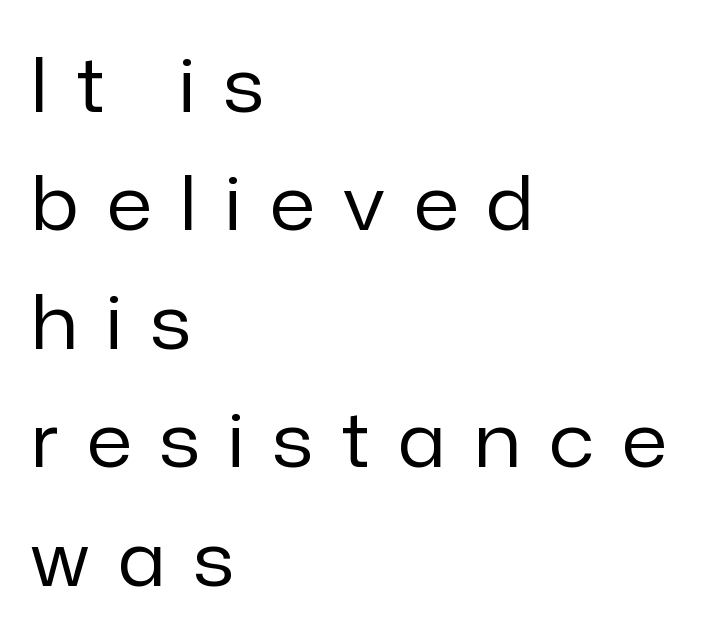
Q: Is the text bold? A: No.
Q: Is the text italic (slanted)? A: No, it is upright.
Q: Is the typeface a serif or a sans-serif typeface? A: Sans-serif.
Q: Is the text underlined? A: No.
Q: How is the paragraph aligned? A: Left-aligned.
Q: Is the spacing between letters normal or unusually wide? A: Unusually wide.
Q: Is the spacing between lines tight, normal or loose? A: Normal.
Q: Width (condensed, normal, or wide)? A: Normal.
Q: Stroke contrast? A: Low.
Q: x-height? A: Medium.
Q: Monospaced? A: No.
